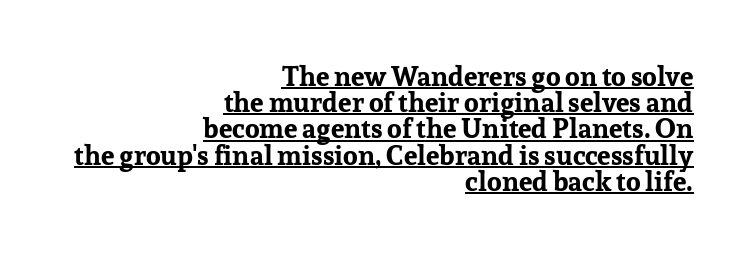
{"italic": "no", "bold": "yes", "underline": "yes", "align": "right", "line_spacing": "tight", "line_spacing_ratio": 0.97, "letter_spacing": "normal", "letter_spacing_em": 0.0, "glyph_px": 27}
